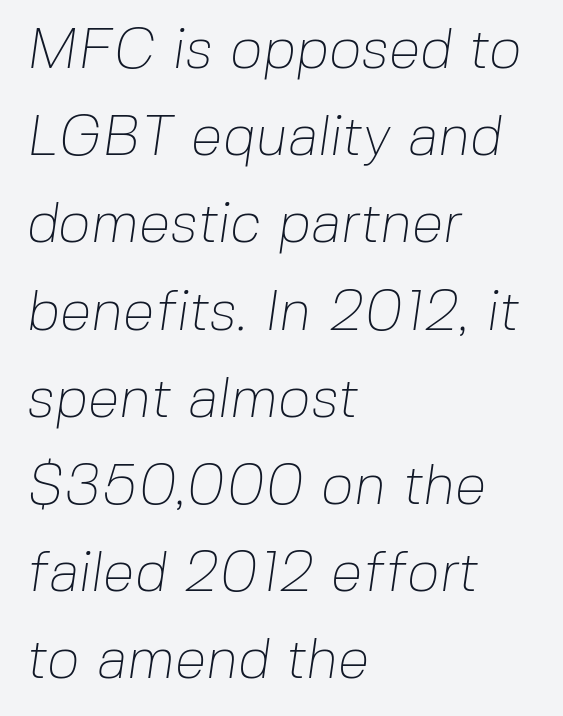
{"serif": "no", "bold": "no", "weight": "thin", "width": "normal", "stroke_contrast": "low", "x_height": "medium", "monospaced": "no", "underline": "no", "align": "left", "line_spacing": "normal", "line_spacing_ratio": 1.53, "letter_spacing": "normal", "letter_spacing_em": 0.0, "glyph_px": 57}
